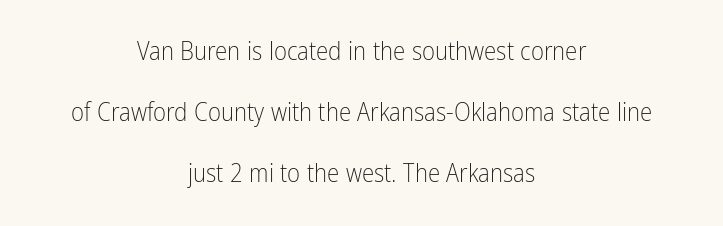
{"italic": "no", "bold": "no", "underline": "no", "align": "center", "line_spacing": "loose", "line_spacing_ratio": 2.44, "letter_spacing": "normal", "letter_spacing_em": 0.0, "glyph_px": 25}
